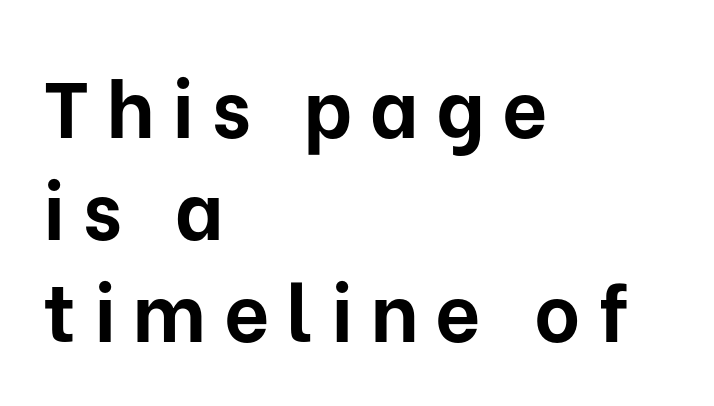
{"serif": "no", "italic": "no", "bold": "yes", "weight": "bold", "width": "normal", "stroke_contrast": "low", "x_height": "medium", "monospaced": "no", "underline": "no", "align": "left", "line_spacing": "normal", "line_spacing_ratio": 1.29, "letter_spacing": "wide", "letter_spacing_em": 0.22, "glyph_px": 79}
